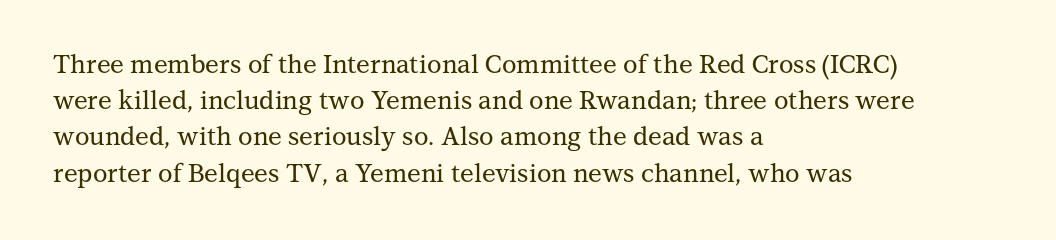
This sample keeps an unexceptional amount of space between lines. Characters follow at the spacing the type designer built in. Leftover space on each line is placed entirely after the last word. Nobody drew a line under any word here. The font's upright variant was chosen for this text.
